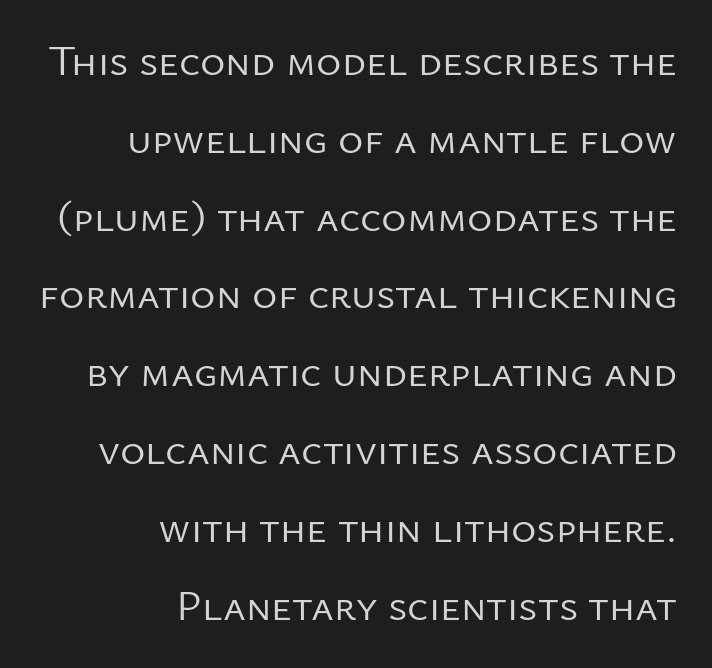
The image shows 43 px regular-weight sans-serif type, upright; set right-aligned, line spacing 1.81x, normal letter spacing, not underlined; low stroke contrast and a medium x-height.
